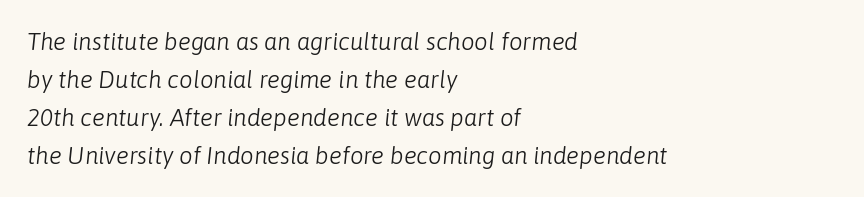
Spacing between characters is what you'd get straight out of the box. Beneath every word, the page is bare. Slanted lettering throughout. This is not heavy type; no bold has been used. Teacher's note: observe the even left margin — that is flush-left alignment. Baseline-to-baseline distance is the conventional proportion of letter height.
